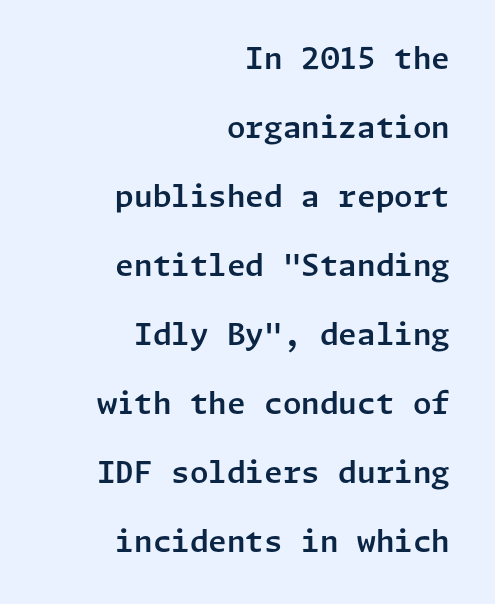
The image shows 30 px sans-serif type, upright; set right-aligned, loose line spacing (2.3x), normal letter spacing, not underlined; low stroke contrast and a medium x-height.
